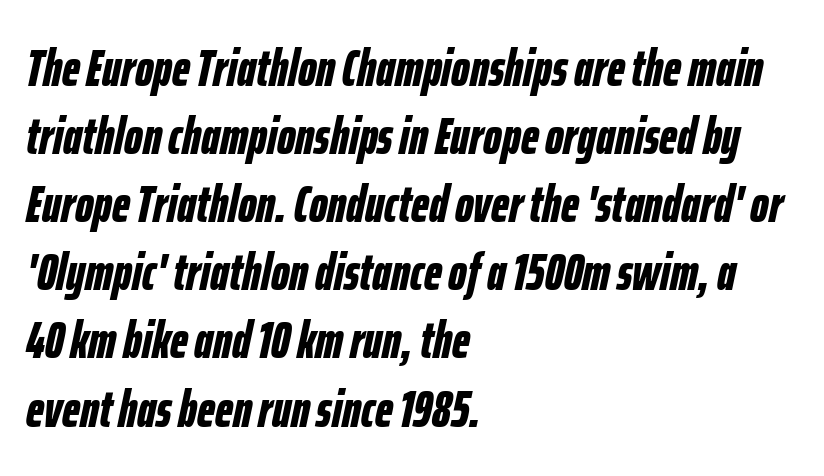
Q: Is the text bold? A: Yes.
Q: Is the text italic (slanted)? A: Yes, it leans right by about 12 degrees.
Q: Is the text underlined? A: No.
Q: How is the paragraph aligned? A: Left-aligned.
Q: Is the spacing between letters normal or unusually wide? A: Normal.
Q: Is the spacing between lines tight, normal or loose? A: Normal.
Q: Width (condensed, normal, or wide)? A: Condensed.
Q: Stroke contrast? A: Low.
Q: x-height? A: Medium.
Q: Monospaced? A: No.
